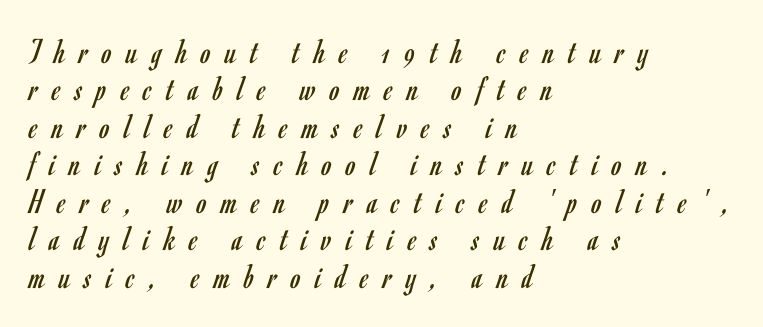
Q: Is the text bold? A: No.
Q: Is the text italic (slanted)? A: Yes.
Q: Is the typeface a serif or a sans-serif typeface? A: Sans-serif.
Q: Is the text underlined? A: No.
Q: How is the paragraph aligned? A: Left-aligned.
Q: Is the spacing between letters normal or unusually wide? A: Unusually wide.
Q: Is the spacing between lines tight, normal or loose? A: Tight.
Q: Width (condensed, normal, or wide)? A: Condensed.
Q: Stroke contrast? A: Low.
Q: x-height? A: Small.
Q: Monospaced? A: No.
